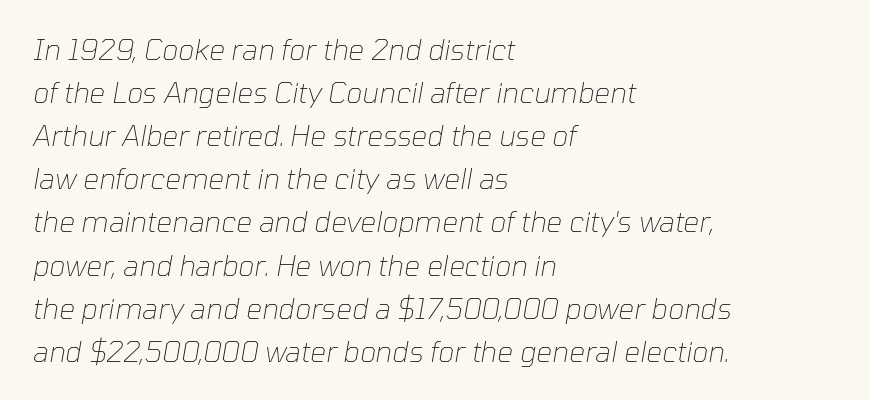
Q: Is the text bold? A: No.
Q: Is the text italic (slanted)? A: Yes, it leans right by about 10 degrees.
Q: Is the text underlined? A: No.
Q: How is the paragraph aligned? A: Left-aligned.
Q: Is the spacing between letters normal or unusually wide? A: Normal.
Q: Is the spacing between lines tight, normal or loose? A: Normal.
Q: Width (condensed, normal, or wide)? A: Normal.
Q: Stroke contrast? A: Low.
Q: x-height? A: Medium.
Q: Monospaced? A: No.
